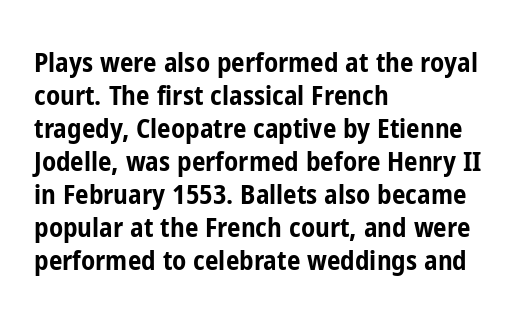
{"italic": "no", "bold": "yes", "underline": "no", "align": "left", "line_spacing_ratio": 1.22, "letter_spacing": "normal", "letter_spacing_em": 0.0, "glyph_px": 27}
